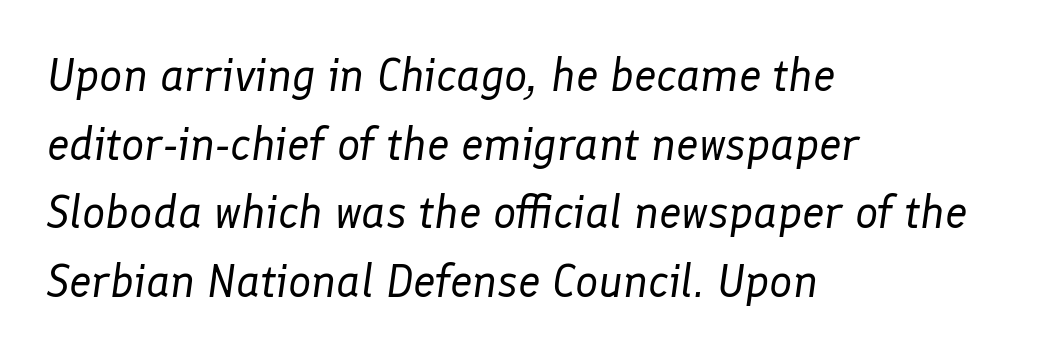
{"italic": "yes", "lean": "right", "slant_degrees": 8, "bold": "no", "weight": "regular", "width": "normal", "stroke_contrast": "low", "x_height": "medium", "monospaced": "no", "underline": "no", "align": "left", "line_spacing": "normal", "line_spacing_ratio": 1.49, "letter_spacing": "normal", "letter_spacing_em": 0.0, "glyph_px": 46}
